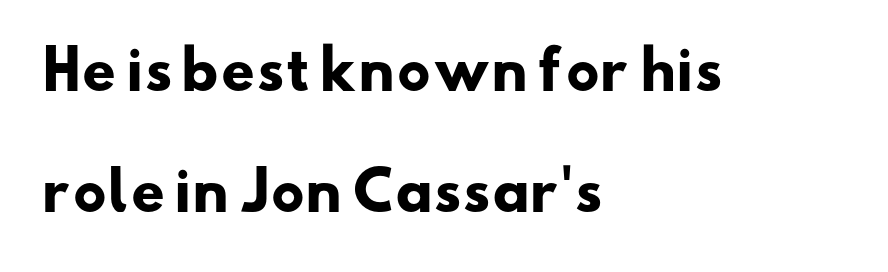
The image shows 53 px heavy, wide sans-serif type; set left-aligned, loose line spacing (2.28x), normal letter spacing, not underlined; low stroke contrast and a small x-height.
